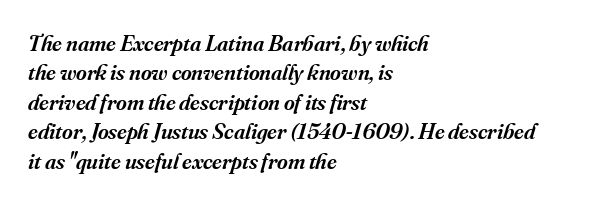
The image shows 23 px text type, italic (leaning right); set left-aligned, normal line spacing (1.28x), normal letter spacing, not underlined.
